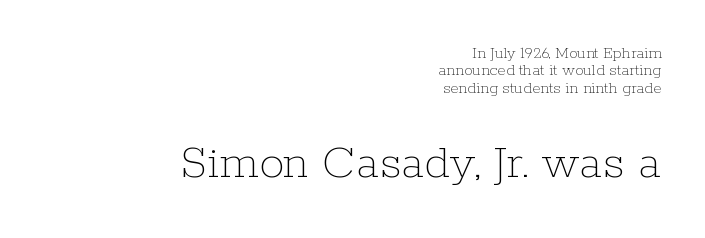
The image shows 50 px thin type, upright; set right-aligned, tight line spacing (1.02x), normal letter spacing, not underlined; the second (bottom) block is 2.94x larger; low stroke contrast and a medium x-height.
